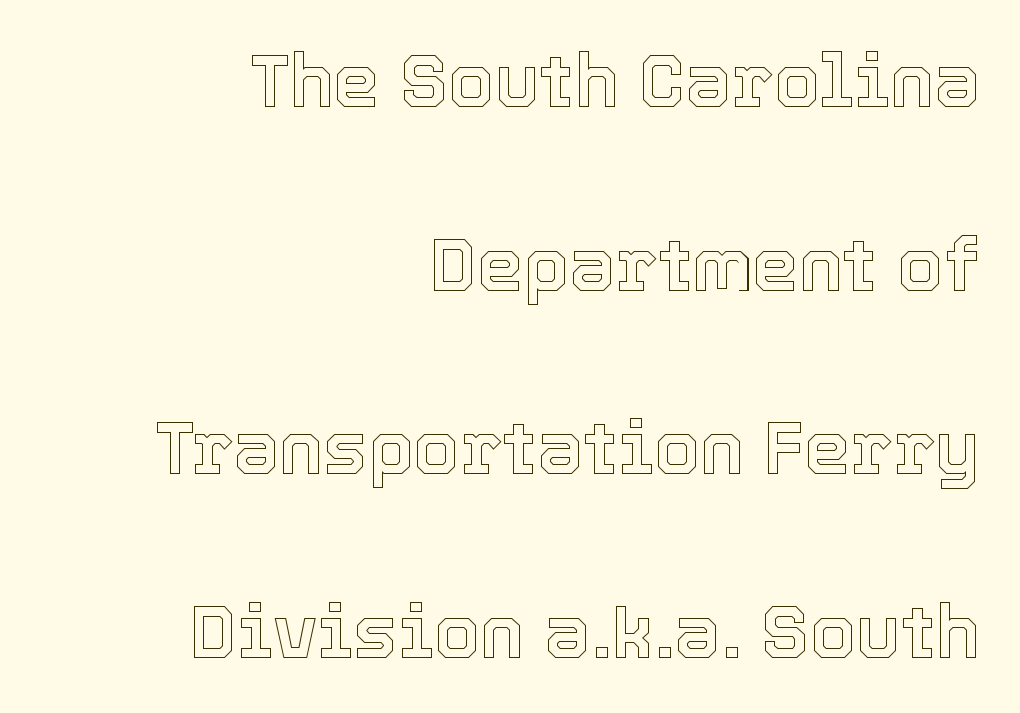
The image shows 74 px text type, upright; set right-aligned, loose line spacing (2.48x), normal letter spacing, not underlined; a medium x-height.
